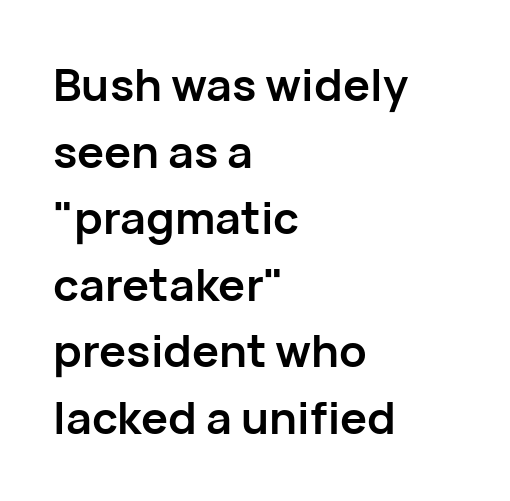
{"serif": "no", "italic": "no", "bold": "yes", "weight": "semibold", "width": "normal", "stroke_contrast": "low", "x_height": "medium", "monospaced": "no", "underline": "no", "align": "left", "line_spacing": "normal", "line_spacing_ratio": 1.48, "letter_spacing": "normal", "letter_spacing_em": 0.0, "glyph_px": 45}
